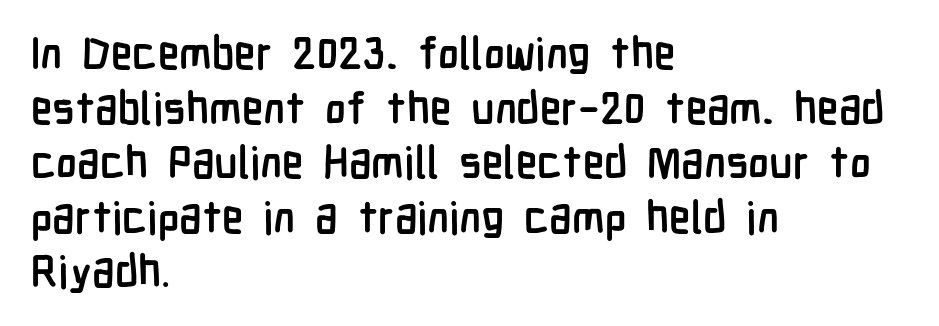
{"serif": "no", "italic": "no", "bold": "yes", "weight": "semibold", "width": "condensed", "stroke_contrast": "low", "x_height": "medium", "monospaced": "no", "underline": "no", "align": "left", "line_spacing_ratio": 1.24, "letter_spacing": "normal", "letter_spacing_em": 0.0, "glyph_px": 44}
